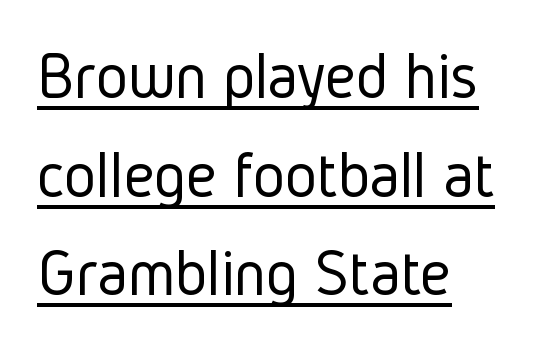
{"serif": "no", "italic": "no", "bold": "no", "weight": "light", "width": "condensed", "stroke_contrast": "low", "x_height": "medium", "monospaced": "no", "underline": "yes", "align": "left", "line_spacing": "normal", "line_spacing_ratio": 1.45, "letter_spacing": "normal", "letter_spacing_em": 0.0, "glyph_px": 68}
